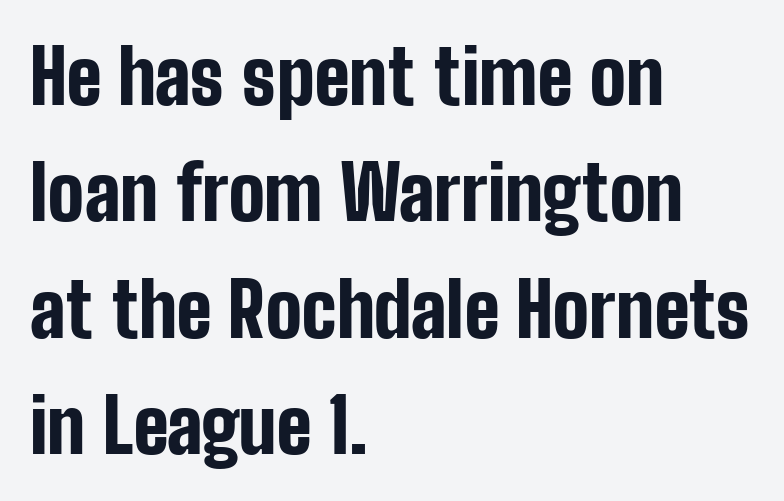
{"serif": "no", "italic": "no", "bold": "yes", "weight": "bold", "width": "condensed", "stroke_contrast": "low", "x_height": "medium", "monospaced": "no", "underline": "no", "align": "left", "line_spacing": "normal", "line_spacing_ratio": 1.53, "letter_spacing": "normal", "letter_spacing_em": 0.0, "glyph_px": 76}
